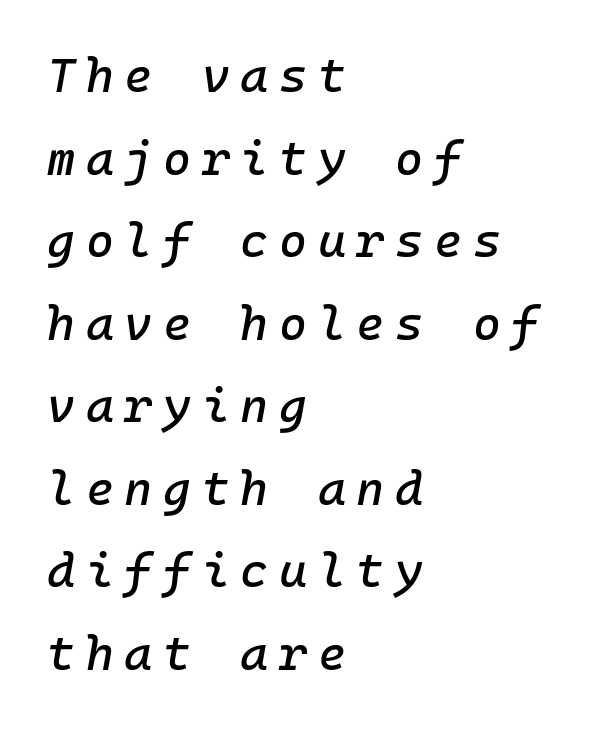
The image shows 48 px text type, italic (leaning right); set left-aligned, line spacing 1.72x, unusually wide letter spacing (+0.22 em), not underlined; low stroke contrast and a medium x-height.
